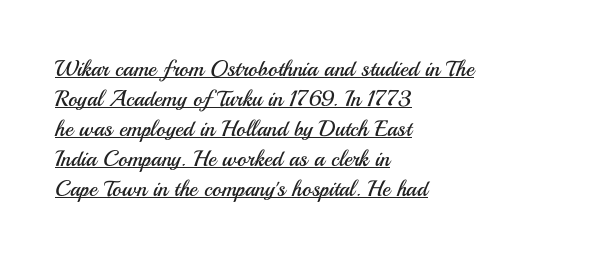
Think standard paragraph weight, or any step lighter than that. Leftover space on each line is placed entirely after the last word. The rendering keeps characters at their native spacing. The space between consecutive lines is moderate. Glance below the letters and you will spot a drawn line.
